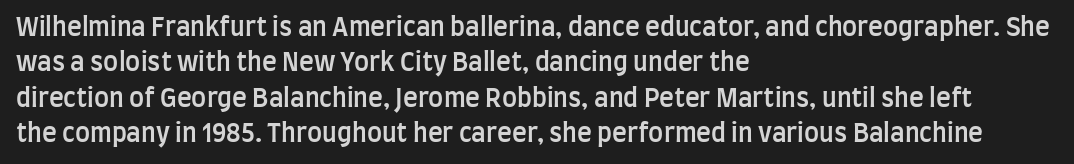
{"italic": "no", "bold": "semi", "underline": "no", "align": "left", "line_spacing": "normal", "line_spacing_ratio": 1.42, "letter_spacing": "normal", "letter_spacing_em": 0.0, "glyph_px": 25}
